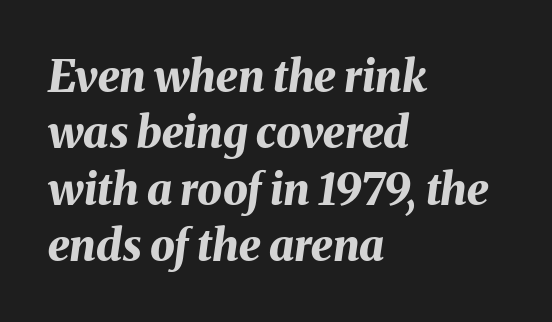
The image shows 44 px bold type, italic (leaning right); set left-aligned, normal line spacing (1.28x), normal letter spacing, not underlined; medium stroke contrast and a medium x-height.
